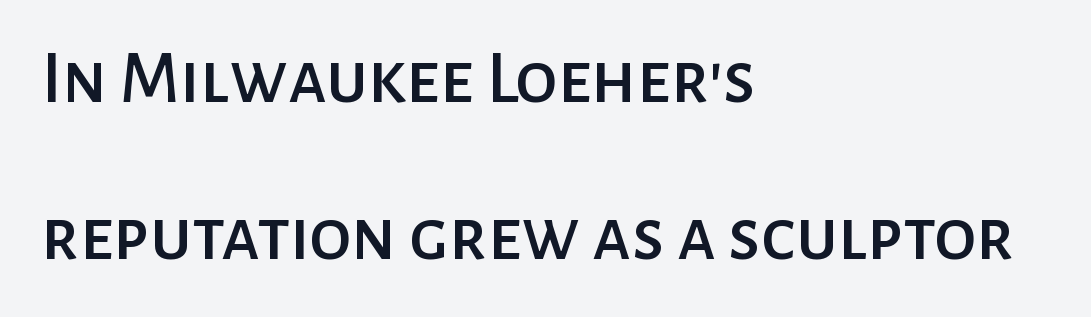
The image shows 76 px sans-serif type, upright; set left-aligned, loose line spacing (2.07x), normal letter spacing, not underlined; low stroke contrast and a medium x-height.
